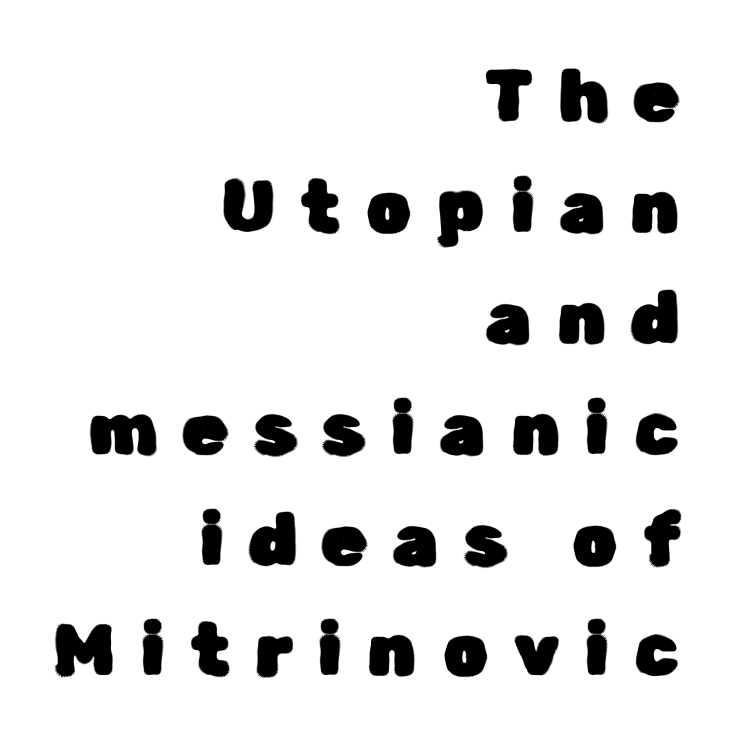
Q: Is the text italic (slanted)? A: No, it is upright.
Q: Is the typeface a serif or a sans-serif typeface? A: Sans-serif.
Q: Is the text underlined? A: No.
Q: How is the paragraph aligned? A: Right-aligned.
Q: Is the spacing between letters normal or unusually wide? A: Unusually wide.
Q: Is the spacing between lines tight, normal or loose? A: Normal.
Q: Width (condensed, normal, or wide)? A: Normal.
Q: Stroke contrast? A: Low.
Q: x-height? A: Medium.
Q: Monospaced? A: No.
